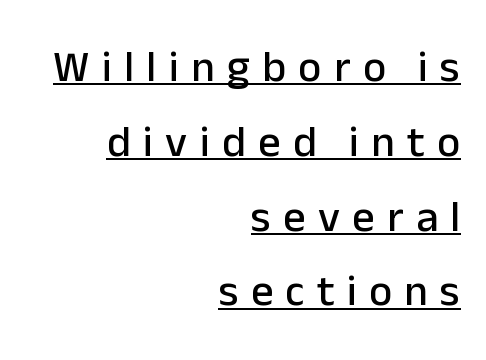
Is the letter spacing exaggerated? Yes — the characters are pushed far apart. Emphasis is given by a line drawn under the lettering. The specimen reads as upright at a glance. Spacing verdict: proportional, widths tailored to each character. Vertical spacing — default. Are there feet on the stems? There aren't — it's a sans.
